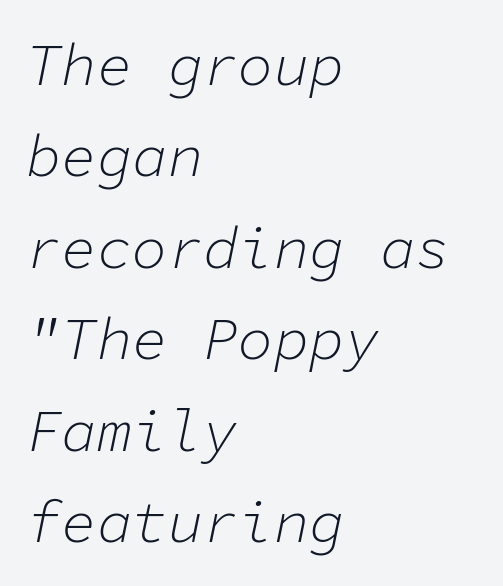
The image shows 59 px light type, italic (leaning right), monospaced; set left-aligned, normal line spacing (1.55x), normal letter spacing, not underlined; low stroke contrast and a medium x-height.
